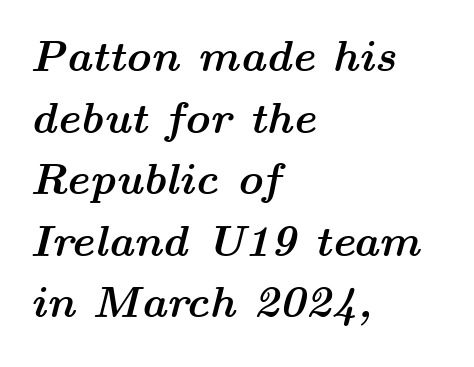
Q: Is the text bold? A: Yes.
Q: Is the text italic (slanted)? A: Yes, it leans right by about 14 degrees.
Q: Is the text underlined? A: No.
Q: How is the paragraph aligned? A: Left-aligned.
Q: Is the spacing between letters normal or unusually wide? A: Normal.
Q: Is the spacing between lines tight, normal or loose? A: Normal.
Q: Width (condensed, normal, or wide)? A: Wide.
Q: Stroke contrast? A: Medium.
Q: x-height? A: Medium.
Q: Monospaced? A: No.
